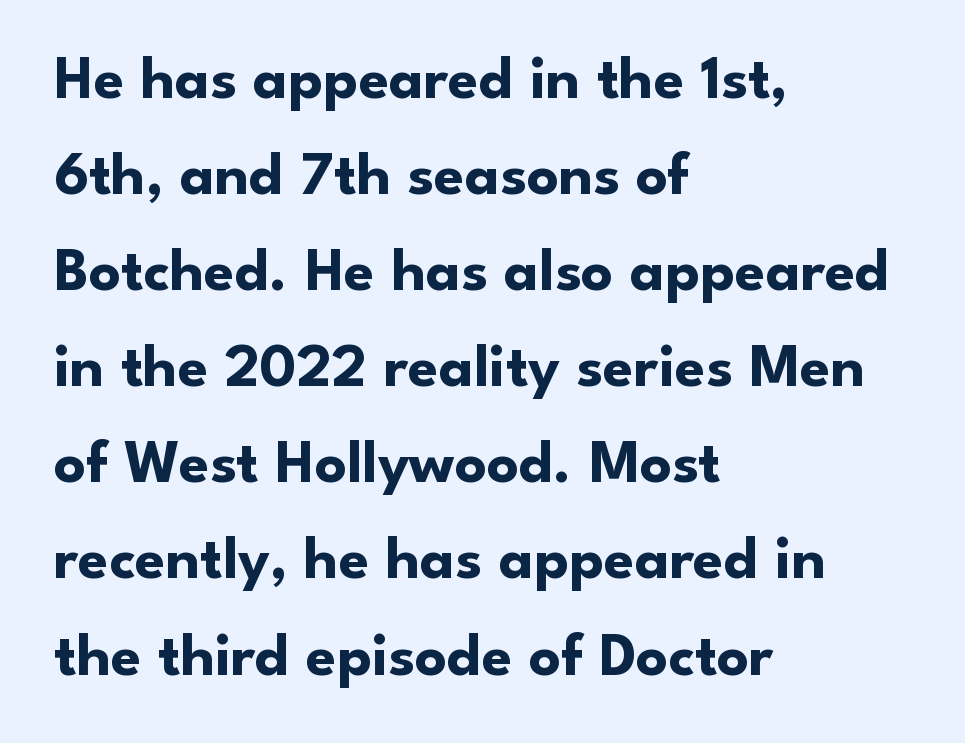
The passage shown is not underscored anywhere. The characters display no serif detailing; their extremities are plain. The strokes are fattened all the way to bold. Note the varied advance widths — an 'i' is clearly narrower than an 'm'.
